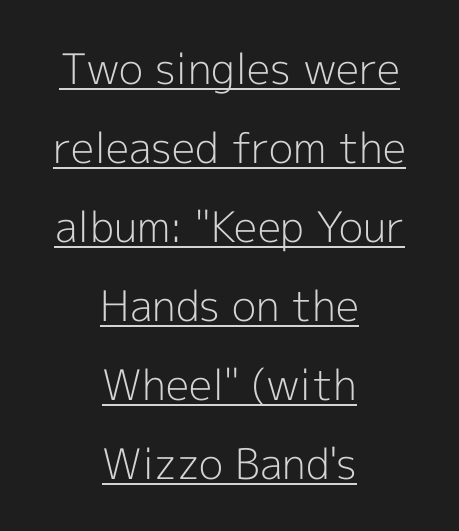
Do the characters align in a grid? No, the font is proportional. Students, note that the glyphs here touch the page at normal intervals. Caption: multi-line text, centered on the measure. Style check: upright. A rule runs beneath these lines of type. The characters are drawn with everyday or finer stroke widths.
